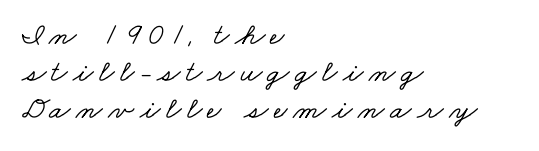
The paragraph shown leans on its left margin. The letters carry serifs — small finishing strokes at the ends of their stems. The letters advance in unequal steps, a hallmark of proportional type. Letters rest on an invisible, unmarked baseline.
